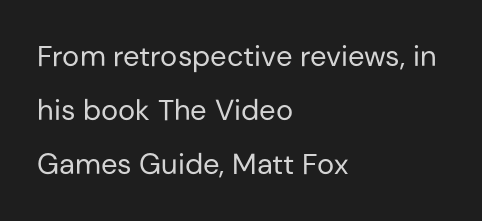
Between one letter and the next there's only the usual sliver of space. A sans-serif font was chosen for this passage. These lines are rendered in a variable-pitch font. This rendering features lettering with no underline. The passage is arranged the way most books set body copy — flush left. Stroke thickness stays within the range of a standard reading face or lighter.
